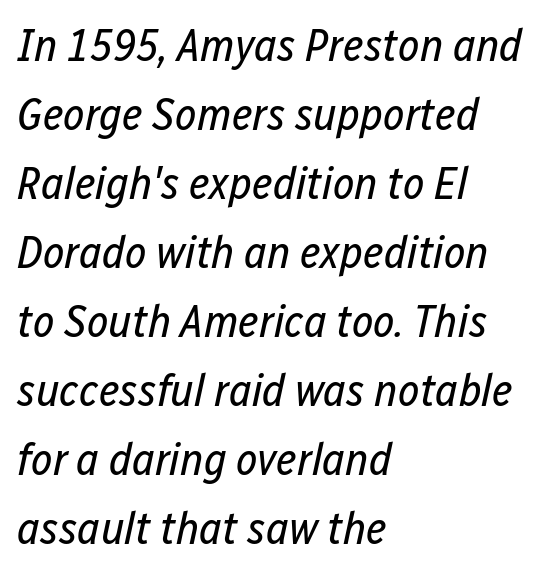
{"italic": "yes", "lean": "right", "slant_degrees": 12, "bold": "no", "weight": "regular", "width": "condensed", "stroke_contrast": "low", "x_height": "medium", "monospaced": "no", "underline": "no", "align": "left", "line_spacing": "normal", "line_spacing_ratio": 1.5, "letter_spacing": "normal", "letter_spacing_em": 0.0, "glyph_px": 46}
